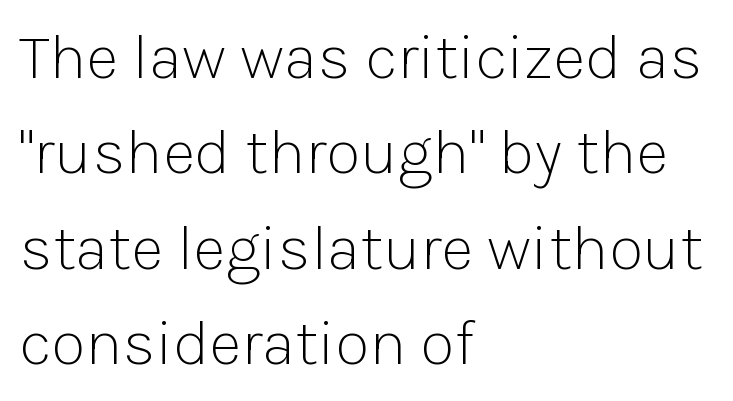
The image shows 64 px light sans-serif type, upright; set left-aligned, normal line spacing (1.49x), normal letter spacing, not underlined; low stroke contrast and a medium x-height.
